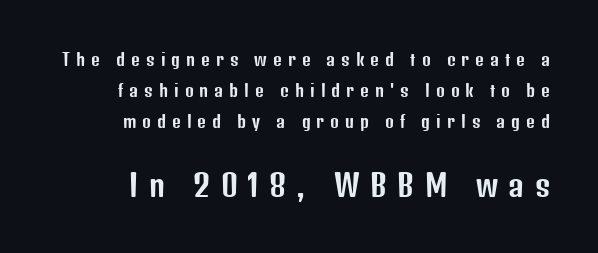
Q: Is the text italic (slanted)? A: No, it is upright.
Q: Is the typeface a serif or a sans-serif typeface? A: Sans-serif.
Q: Is the text underlined? A: No.
Q: Is the spacing between letters normal or unusually wide? A: Unusually wide.
Q: Which block of text is set in a larger size, the first (top) or the second (bottom)? A: The second (bottom) one.
Q: Width (condensed, normal, or wide)? A: Condensed.
Q: Stroke contrast? A: Low.
Q: x-height? A: Medium.
Q: Monospaced? A: No.
